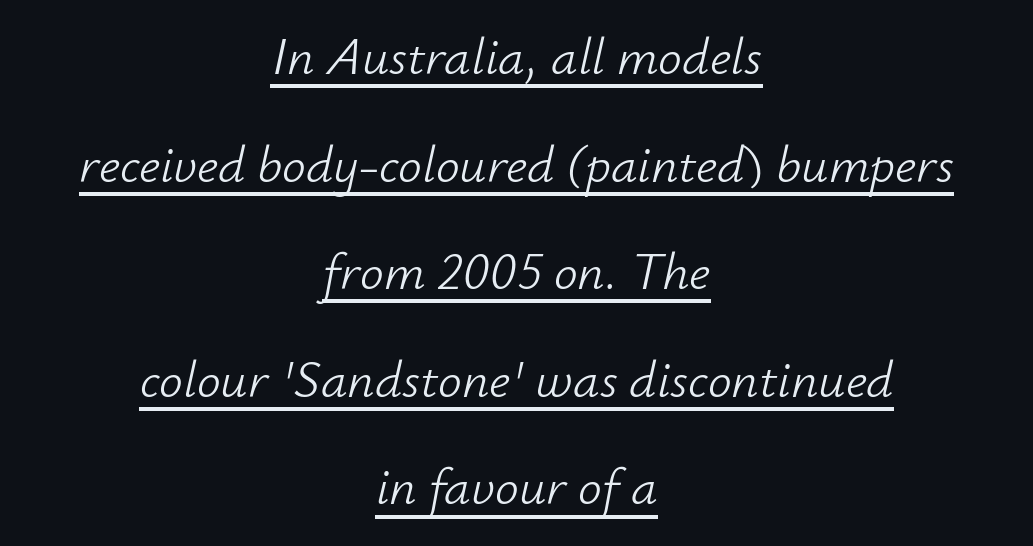
Q: Is the text bold? A: No.
Q: Is the text italic (slanted)? A: Yes, it leans right by about 12 degrees.
Q: Is the text underlined? A: Yes.
Q: How is the paragraph aligned? A: Centered.
Q: Is the spacing between letters normal or unusually wide? A: Normal.
Q: Is the spacing between lines tight, normal or loose? A: Loose.
Q: Width (condensed, normal, or wide)? A: Normal.
Q: Stroke contrast? A: Low.
Q: x-height? A: Small.
Q: Monospaced? A: No.
